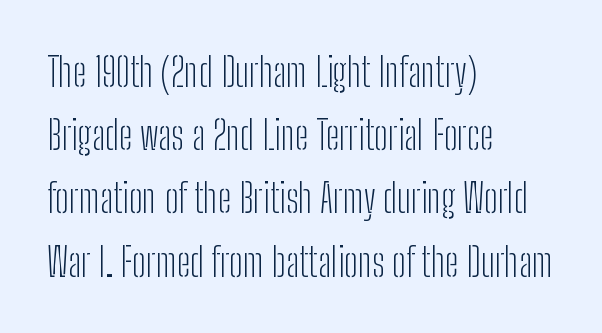
The image shows 40 px light, condensed sans-serif type, upright; set left-aligned, normal line spacing (1.58x), normal letter spacing, not underlined; low stroke contrast and a medium x-height.
